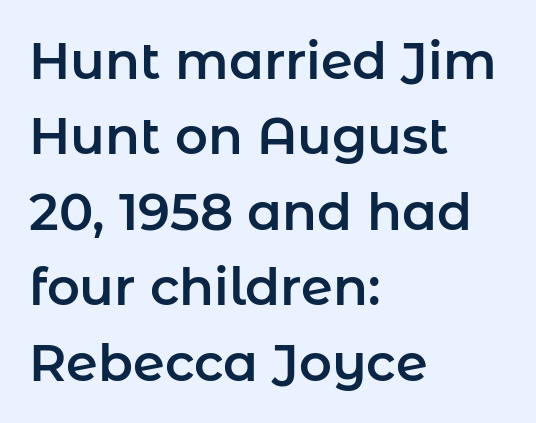
Q: Is the text italic (slanted)? A: No, it is upright.
Q: Is the typeface a serif or a sans-serif typeface? A: Sans-serif.
Q: Is the text underlined? A: No.
Q: How is the paragraph aligned? A: Left-aligned.
Q: Is the spacing between letters normal or unusually wide? A: Normal.
Q: Is the spacing between lines tight, normal or loose? A: Normal.
Q: Width (condensed, normal, or wide)? A: Normal.
Q: Stroke contrast? A: Low.
Q: x-height? A: Medium.
Q: Monospaced? A: No.
